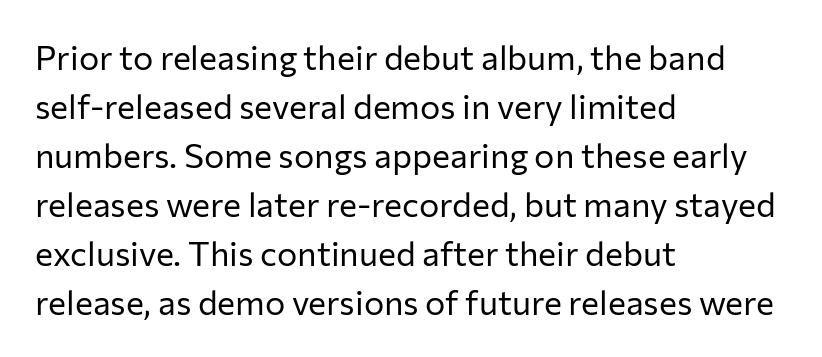
The image shows 34 px regular-weight sans-serif type, upright; set left-aligned, normal line spacing (1.44x), normal letter spacing, not underlined; low stroke contrast and a medium x-height.
